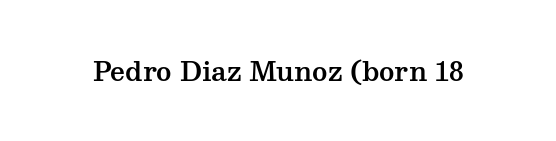
{"italic": "no", "underline": "no", "letter_spacing": "normal", "letter_spacing_em": 0.0, "glyph_px": 26}
